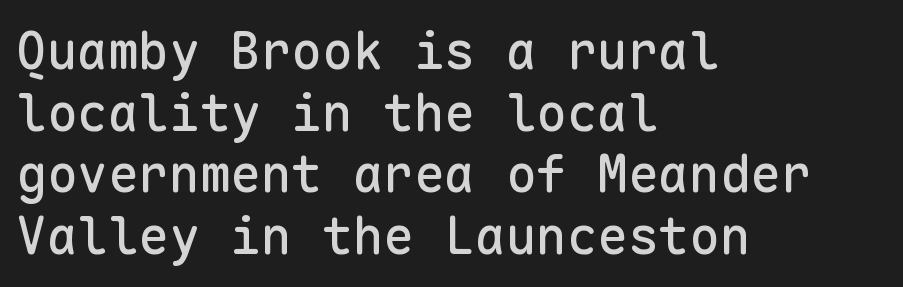
{"serif": "no", "italic": "no", "width": "normal", "stroke_contrast": "low", "x_height": "medium", "monospaced": "yes", "underline": "no", "align": "left", "line_spacing_ratio": 1.21, "letter_spacing": "normal", "letter_spacing_em": 0.0, "glyph_px": 51}
